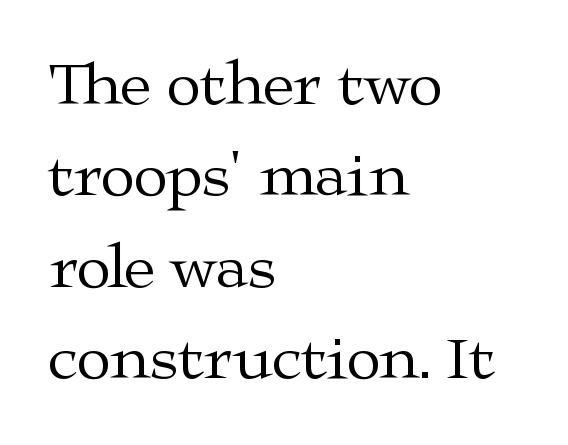
Look at the tracking — it's just the regular setting, nothing added. Each letter keeps its own natural width here, so spacing adapts to shape. The typeface has the unassuming heft of standard copy or less. The space beneath each line is pristine and unruled.
